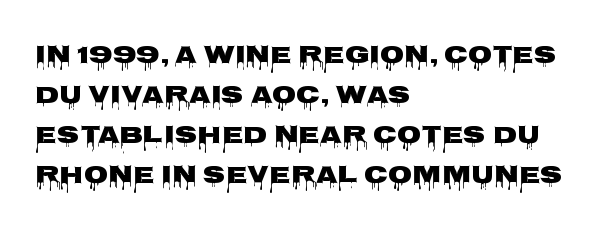
Q: Is the text italic (slanted)? A: No, it is upright.
Q: Is the text underlined? A: No.
Q: How is the paragraph aligned? A: Left-aligned.
Q: Is the spacing between letters normal or unusually wide? A: Normal.
Q: Is the spacing between lines tight, normal or loose? A: Normal.
